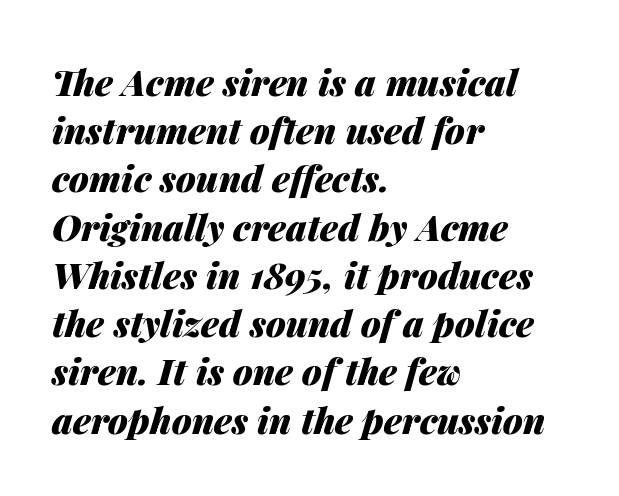
The image shows 36 px heavy type, italic (leaning right); set left-aligned, normal line spacing (1.34x), normal letter spacing, not underlined; medium stroke contrast and a medium x-height.
